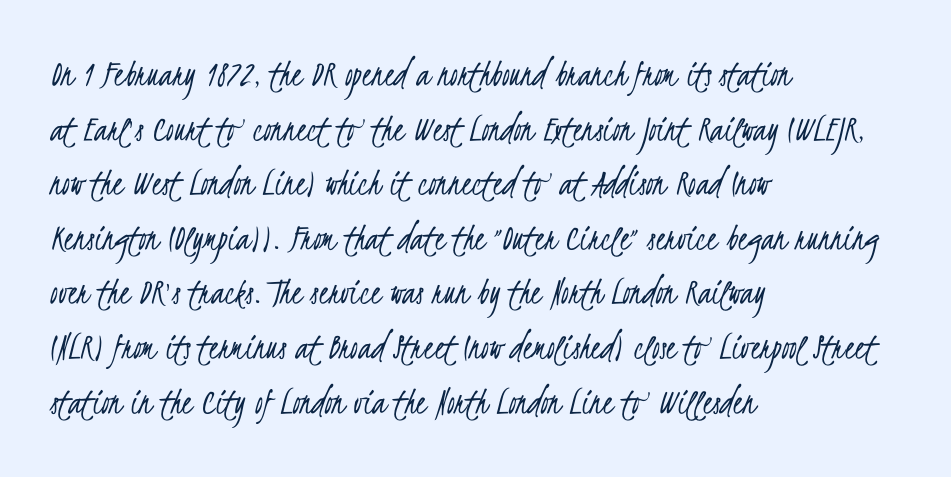
{"serif": "no", "bold": "no", "weight": "light", "width": "condensed", "stroke_contrast": "low", "x_height": "small", "monospaced": "no", "underline": "no", "align": "left", "line_spacing": "normal", "line_spacing_ratio": 1.4, "letter_spacing": "normal", "letter_spacing_em": 0.0, "glyph_px": 39}
